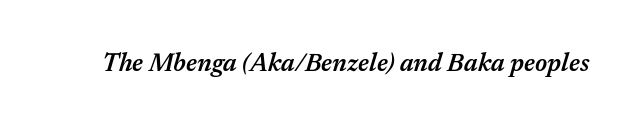
The image shows 25 px text type, italic (leaning right); set normal letter spacing, not underlined.
